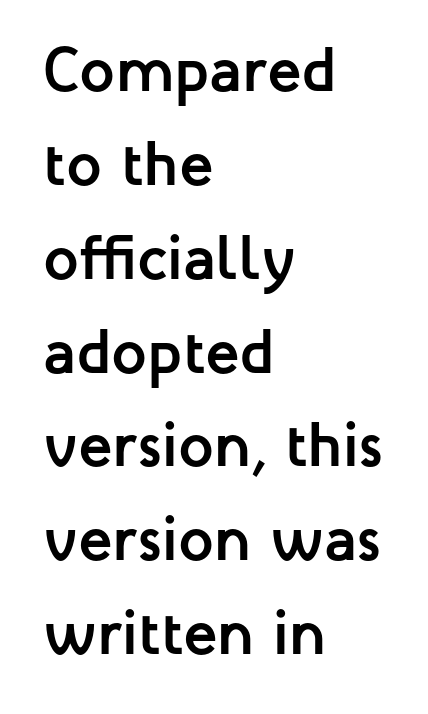
{"serif": "no", "italic": "no", "bold": "yes", "weight": "semibold", "width": "normal", "stroke_contrast": "low", "x_height": "medium", "monospaced": "no", "underline": "no", "align": "left", "line_spacing": "normal", "line_spacing_ratio": 1.49, "letter_spacing": "normal", "letter_spacing_em": 0.0, "glyph_px": 63}
